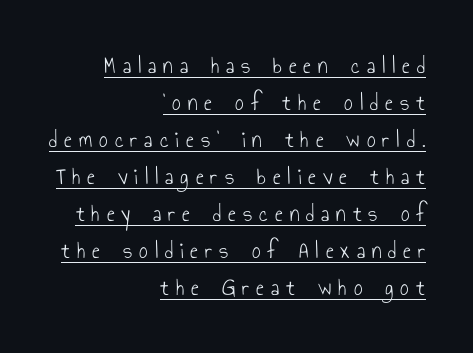
Q: Is the text bold? A: No.
Q: Is the text italic (slanted)? A: No, it is upright.
Q: Is the text underlined? A: Yes.
Q: How is the paragraph aligned? A: Right-aligned.
Q: Is the spacing between letters normal or unusually wide? A: Unusually wide.
Q: Is the spacing between lines tight, normal or loose? A: Normal.
